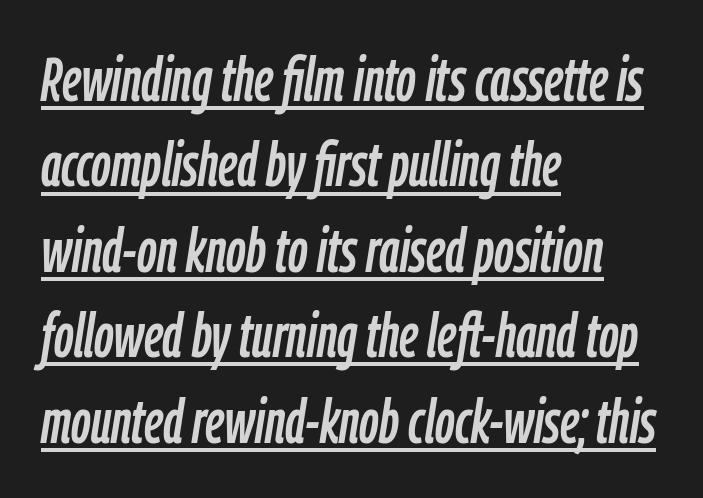
The image shows 61 px condensed type, italic (leaning right); set left-aligned, normal line spacing (1.4x), normal letter spacing, underlined; low stroke contrast and a medium x-height.
